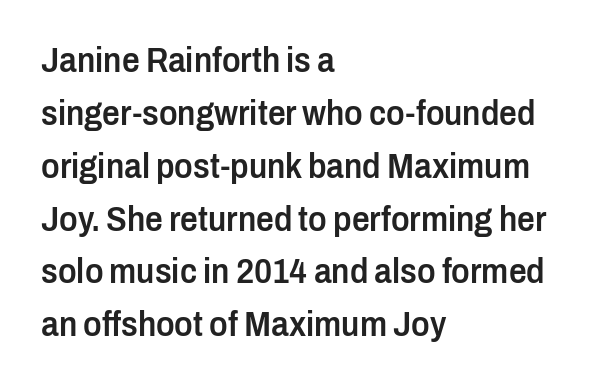
{"serif": "no", "italic": "no", "bold": "semi", "weight": "semibold", "width": "condensed", "stroke_contrast": "low", "x_height": "medium", "monospaced": "no", "underline": "no", "align": "left", "line_spacing": "normal", "line_spacing_ratio": 1.51, "letter_spacing": "normal", "letter_spacing_em": 0.0, "glyph_px": 35}
